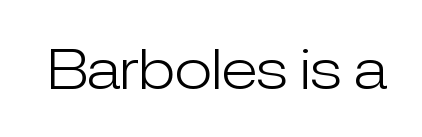
Think of a printed novel: that variable character pitch is what you see here. The typesetting does not lean heavy: it is not bold. A sans-serif font was chosen for this passage. Rendered with straight, roman letterforms. Caption: standard tracking, unaltered.
